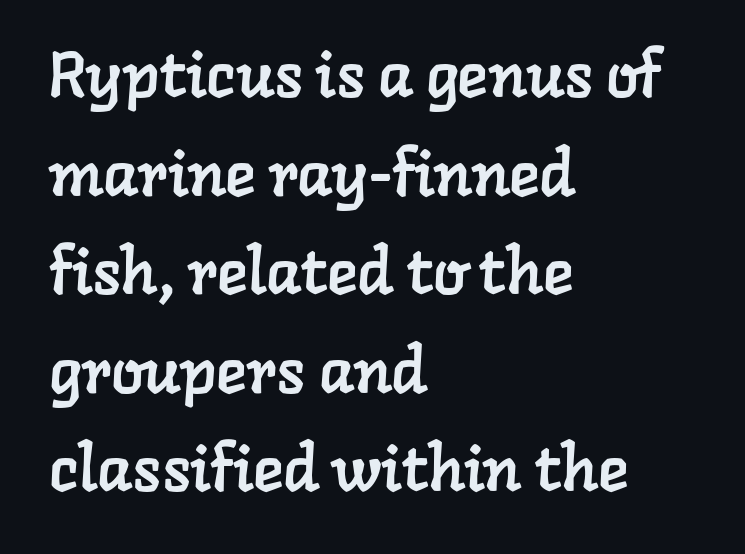
{"serif": "yes", "width": "normal", "stroke_contrast": "low", "x_height": "medium", "monospaced": "no", "underline": "no", "align": "left", "line_spacing": "normal", "line_spacing_ratio": 1.54, "letter_spacing": "normal", "letter_spacing_em": 0.0, "glyph_px": 64}
